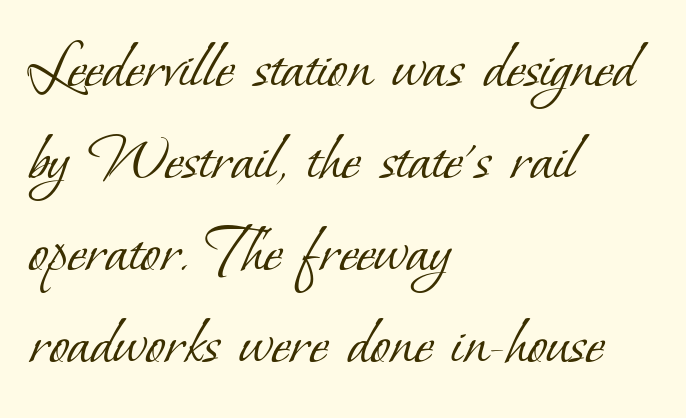
The passage is arranged the way most books set body copy — flush left. These glyphs show unthickened strokes, regular width or finer. Varying glyph widths throughout — classic text-font behaviour. Characters follow at the spacing the type designer built in. The string is rendered with underlining switched off.
